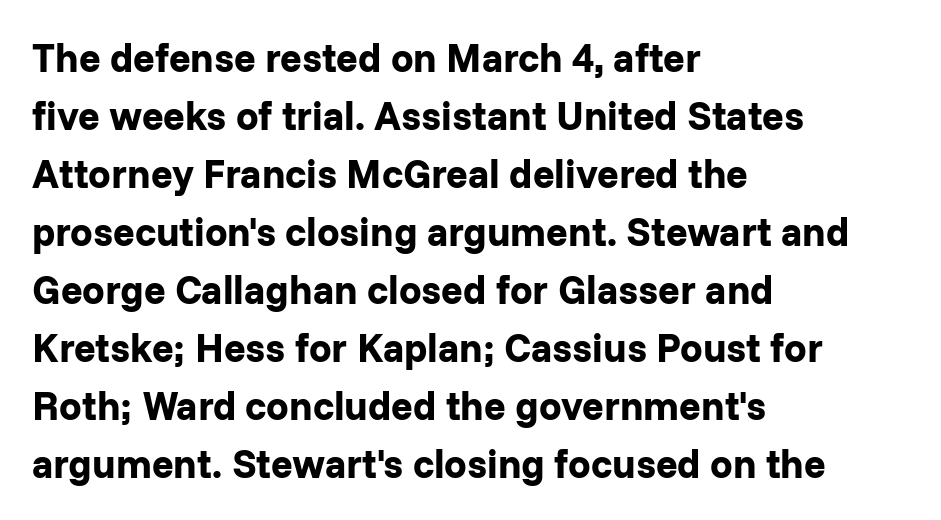
Strong, thick strokes mark this as bold type. A classic flush-left, rag-right setting is used for this passage. Anything drawn beneath the words? Only blank space. The rendering uses a moderate line-height, typical for paragraphs. Stroke terminals: plain, sans-serif.
